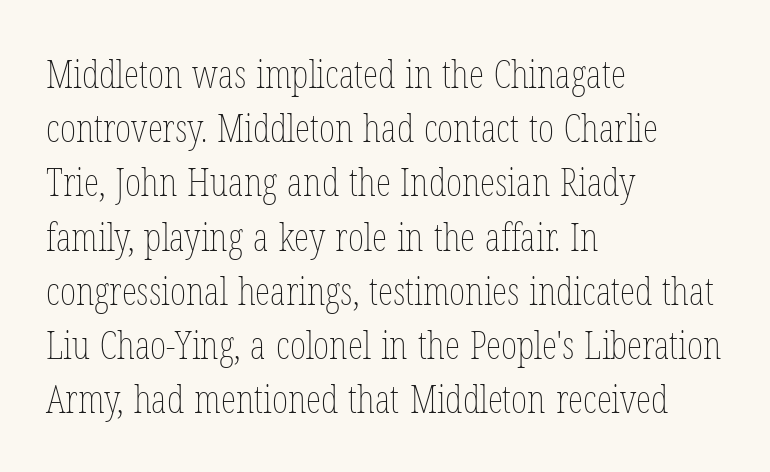
The image shows 39 px thin, condensed type, upright; set left-aligned, normal line spacing (1.39x), normal letter spacing, not underlined; low stroke contrast and a medium x-height.
